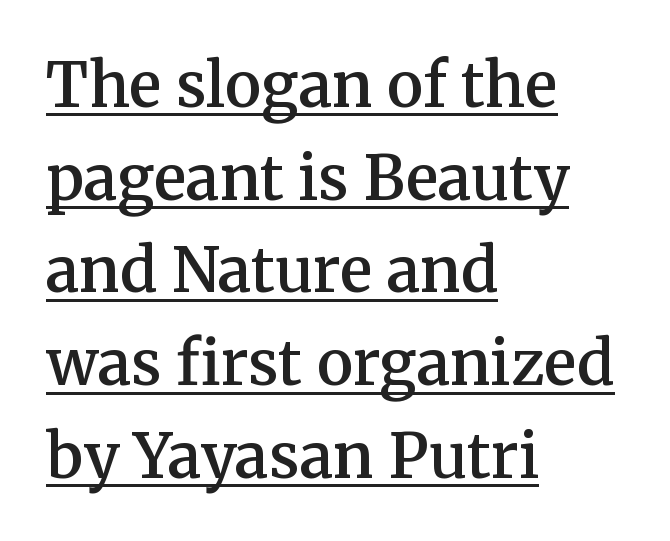
{"serif": "yes", "italic": "no", "bold": "semi", "weight": "semibold", "width": "normal", "stroke_contrast": "medium", "x_height": "medium", "monospaced": "no", "underline": "yes", "align": "left", "line_spacing": "normal", "line_spacing_ratio": 1.52, "letter_spacing": "normal", "letter_spacing_em": 0.0, "glyph_px": 61}
